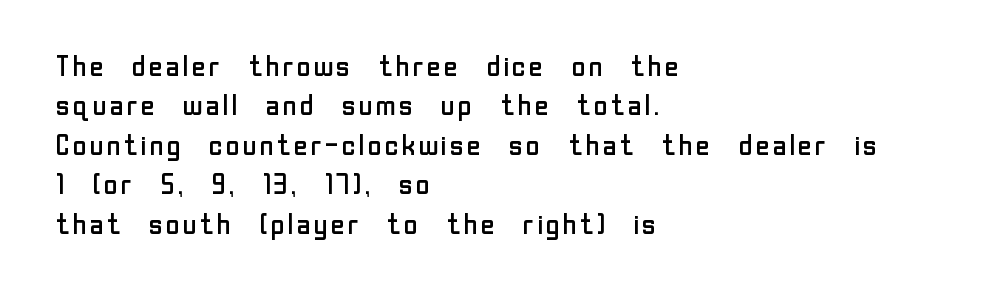
The image shows 29 px regular-weight sans-serif type, upright; set left-aligned, normal line spacing (1.36x), normal letter spacing, not underlined; low stroke contrast and a medium x-height.
